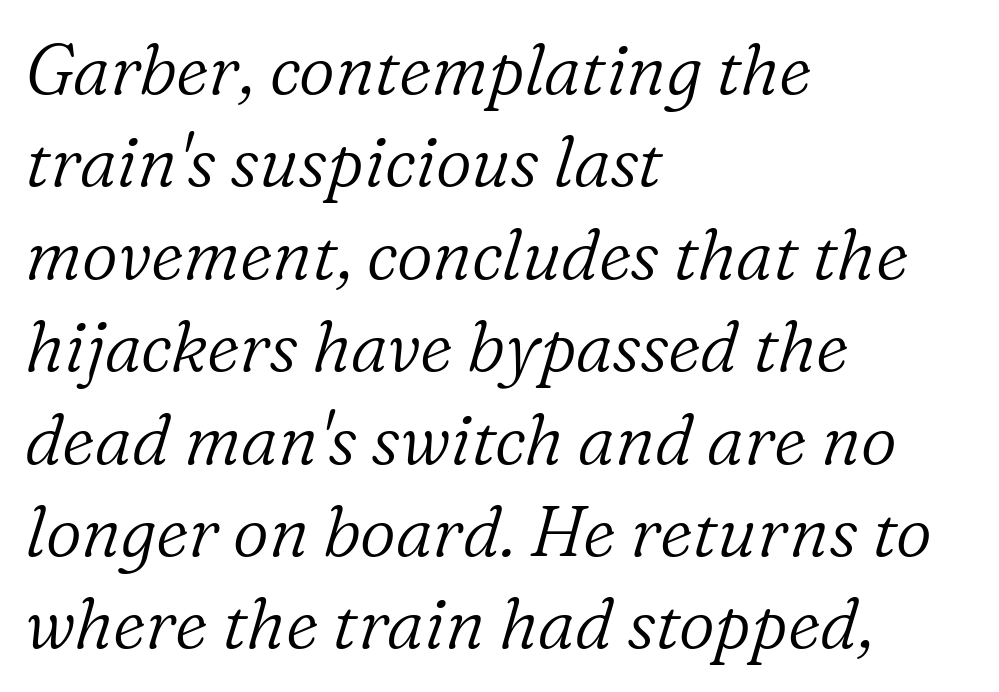
Stems and bowls with no extra thickness — not bold. The space directly below the letters is spotless. Does the copy run flush right? No — it runs flush left. The designer left line spacing at the default. The font's italic variant was chosen for this text. The characters display serif detailing at their extremities.
